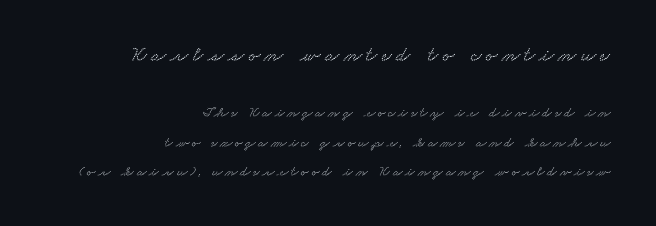
The image shows 21 px text type; set right-aligned, loose line spacing (2.08x), unusually wide letter spacing (+0.21 em), not underlined; the first (top) block is 1.5x larger.
